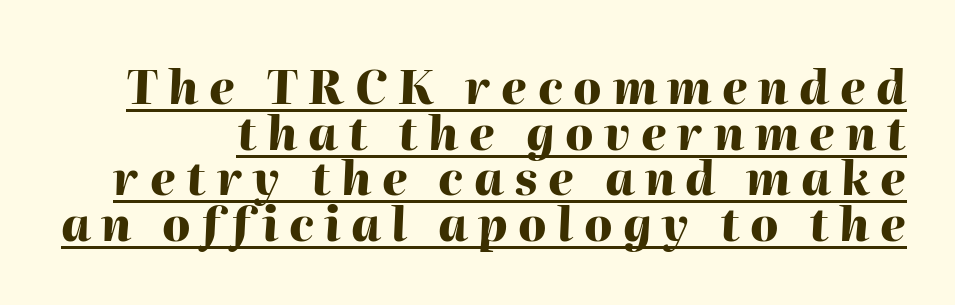
{"italic": "yes", "lean": "right", "slant_degrees": 2, "bold": "yes", "weight": "heavy", "width": "normal", "stroke_contrast": "high", "x_height": "medium", "monospaced": "no", "underline": "yes", "line_spacing": "tight", "line_spacing_ratio": 0.99, "letter_spacing": "wide", "letter_spacing_em": 0.23, "glyph_px": 46}
